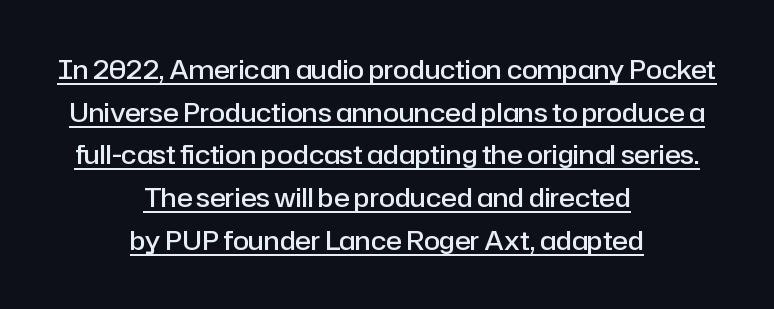
Q: Is the text bold? A: Semi-bold.
Q: Is the text italic (slanted)? A: No, it is upright.
Q: Is the text underlined? A: Yes.
Q: How is the paragraph aligned? A: Centered.
Q: Is the spacing between letters normal or unusually wide? A: Normal.
Q: Is the spacing between lines tight, normal or loose? A: Normal.
